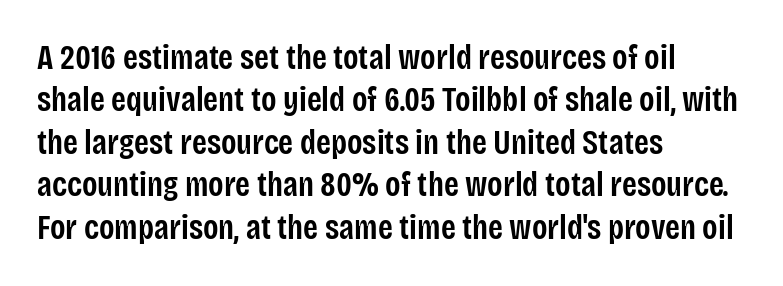
The letters advance in unequal steps, a hallmark of proportional type. Rows of type keep a routine distance in the vertical direction. A typesetter would call this zero additional tracking. These words are printed semibold, heavier than regular yet not bold. The space directly below the letters is spotless. What kind of face is this? One without serifs — a sans.
